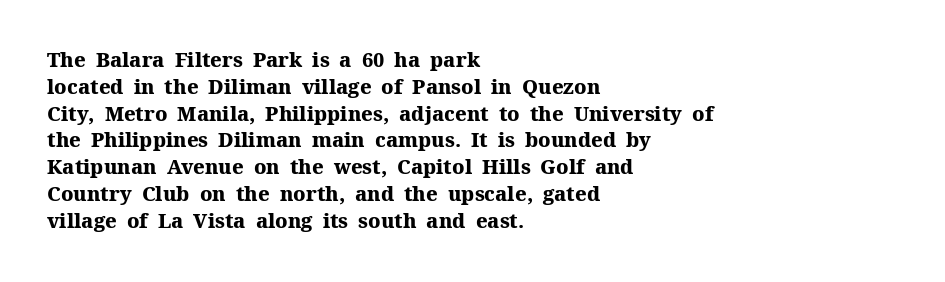
Q: Is the text bold? A: Yes.
Q: Is the text italic (slanted)? A: No, it is upright.
Q: Is the text underlined? A: No.
Q: How is the paragraph aligned? A: Left-aligned.
Q: Is the spacing between letters normal or unusually wide? A: Normal.
Q: Is the spacing between lines tight, normal or loose? A: Normal.
